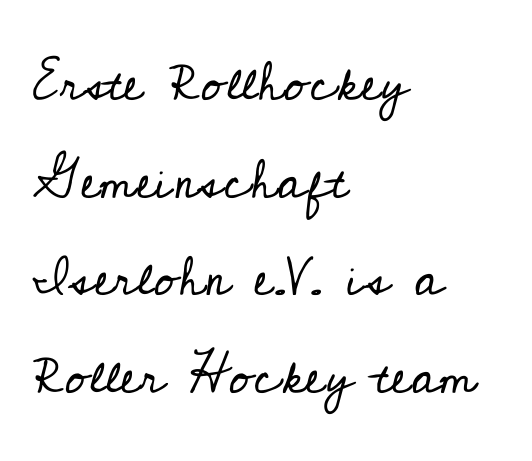
The rag falls on the right side of this text block. The space beneath each line is pristine and unruled. The typeface has the unassuming heft of standard copy or less. The tracking reads as untouched default to a designer's eye.
